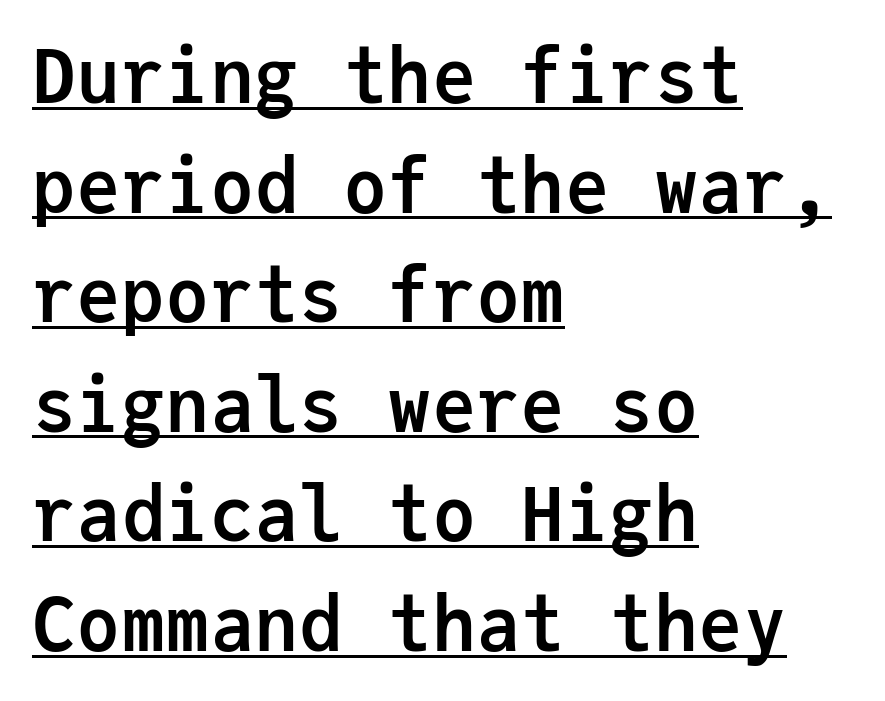
{"serif": "no", "italic": "no", "bold": "yes", "weight": "semibold", "width": "normal", "stroke_contrast": "low", "x_height": "medium", "monospaced": "yes", "underline": "yes", "align": "left", "line_spacing": "normal", "line_spacing_ratio": 1.48, "letter_spacing": "normal", "letter_spacing_em": 0.0, "glyph_px": 74}
